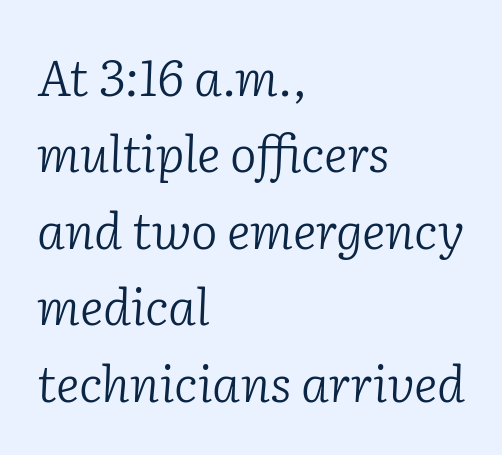
Q: Is the text bold? A: No.
Q: Is the text italic (slanted)? A: Yes, it leans right by about 2 degrees.
Q: Is the typeface a serif or a sans-serif typeface? A: Serif.
Q: Is the text underlined? A: No.
Q: How is the paragraph aligned? A: Left-aligned.
Q: Is the spacing between letters normal or unusually wide? A: Normal.
Q: Is the spacing between lines tight, normal or loose? A: Normal.
Q: Width (condensed, normal, or wide)? A: Normal.
Q: Stroke contrast? A: Low.
Q: x-height? A: Medium.
Q: Monospaced? A: No.
